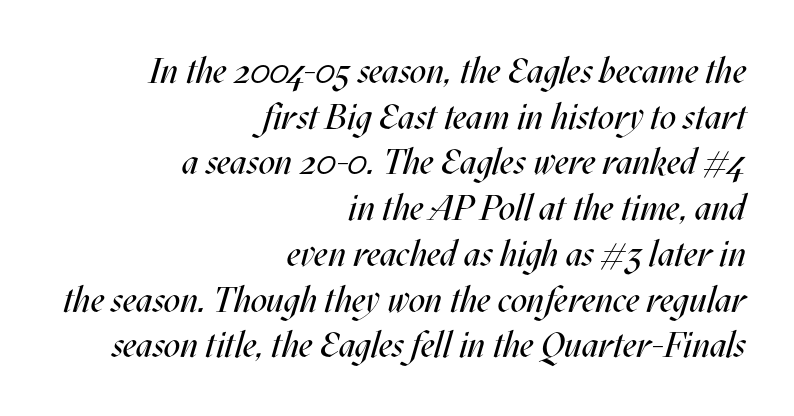
{"italic": "yes", "lean": "right", "slant_degrees": 17, "bold": "no", "weight": "regular", "width": "condensed", "stroke_contrast": "medium", "x_height": "large", "monospaced": "no", "underline": "no", "align": "right", "line_spacing": "normal", "line_spacing_ratio": 1.27, "letter_spacing": "normal", "letter_spacing_em": 0.0, "glyph_px": 36}
